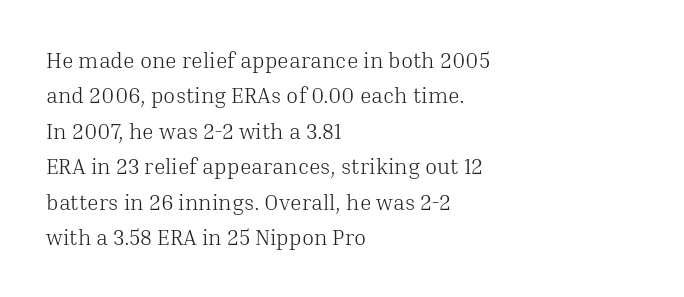
Each word holds together tightly as a unit, with standard inter-letter gaps. The letterforms sit at book weight or below. Vertical spacing — default. The glyphs are unaccompanied by any horizontal stroke below them.
